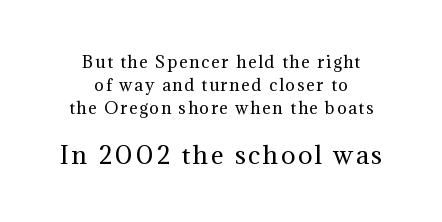
Italic? Not at all — the glyphs are vertical. Of the two passages, the one underneath uses the larger point size. Horizontal alignment here is central, giving a formal, balanced look. The glyphs are unaccompanied by any horizontal stroke below them. No chunkiness to these letters — they're not bold.
